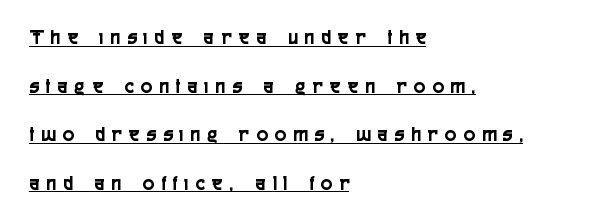
The image shows 21 px text type, upright; set left-aligned, loose line spacing (2.31x), unusually wide letter spacing (+0.35 em), underlined.
